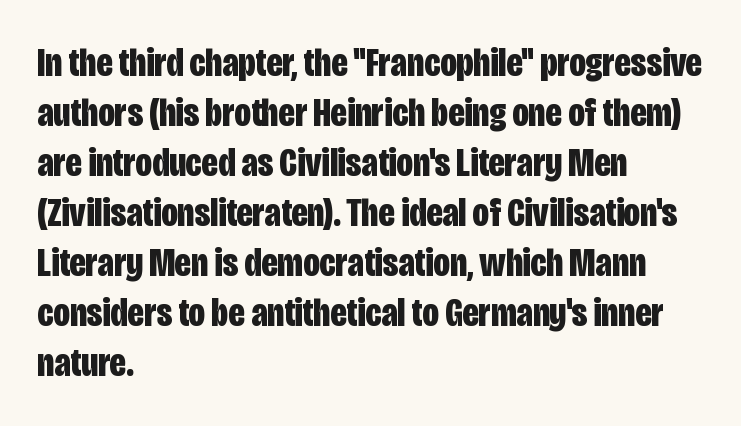
Each row of text sits above clean, open space. Do the characters align in a grid? No, the font is proportional. This rendering employs a face without finishing strokes, i.e., a sans-serif. Honestly, the letter spacing is just normal — you wouldn't notice it. If you drew a ruler down the left edge, every line would touch it. Strokes here are thick enough to call this a true bold.
